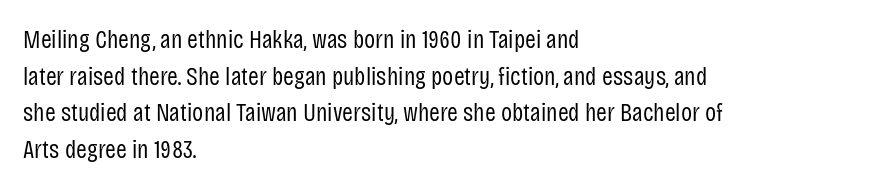
In CSS terms this would be text-align: left. The words here are not underlined. The font is comparable to plain body text, perhaps lighter. Every character sits straight up, as roman type does. The vertical gap from one line to the next is medium. Compared with typical body copy, the letter spacing here is the same.
